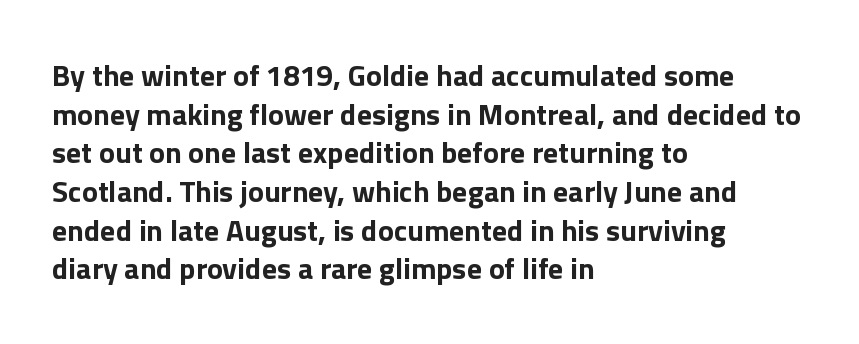
The image shows 30 px bold sans-serif type, upright; set left-aligned, normal line spacing (1.29x), normal letter spacing, not underlined; a medium x-height.
